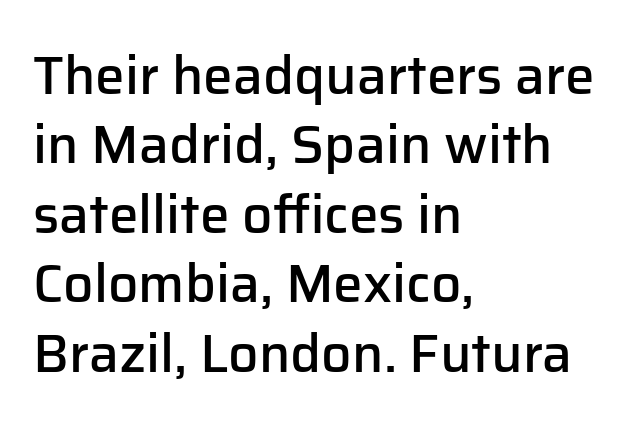
The typesetter chose a ragged-right arrangement here. Look at the bottom of the vertical strokes: they stop flat, with no serifs. Line spacing here is normal. Every letter is mildly thick-stroked: semibold rather than bold. Think of a printed novel: that variable character pitch is what you see here. The letters sit at their default tracking, neither squeezed nor spread.
